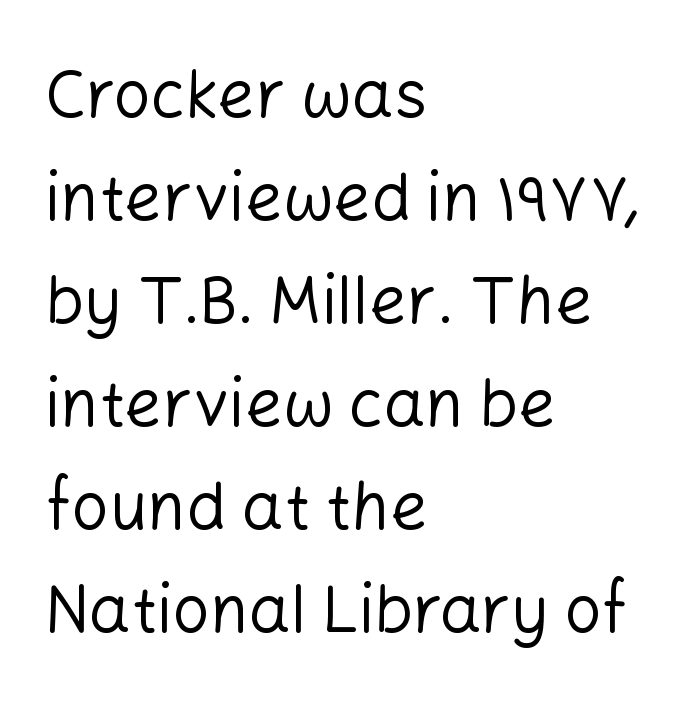
Q: Is the text bold? A: No.
Q: Is the text italic (slanted)? A: No, it is upright.
Q: Is the typeface a serif or a sans-serif typeface? A: Sans-serif.
Q: Is the text underlined? A: No.
Q: How is the paragraph aligned? A: Left-aligned.
Q: Is the spacing between letters normal or unusually wide? A: Normal.
Q: Is the spacing between lines tight, normal or loose? A: Normal.
Q: Width (condensed, normal, or wide)? A: Normal.
Q: Stroke contrast? A: Low.
Q: x-height? A: Medium.
Q: Monospaced? A: No.
